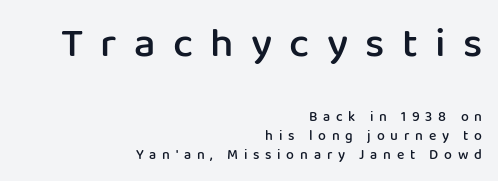
Q: Is the text bold? A: Semi-bold.
Q: Is the text italic (slanted)? A: No, it is upright.
Q: Is the typeface a serif or a sans-serif typeface? A: Sans-serif.
Q: Is the text underlined? A: No.
Q: How is the paragraph aligned? A: Right-aligned.
Q: Is the spacing between letters normal or unusually wide? A: Unusually wide.
Q: Is the spacing between lines tight, normal or loose? A: Normal.
Q: Which block of text is set in a larger size, the first (top) or the second (bottom)? A: The first (top) one.
Q: Width (condensed, normal, or wide)? A: Normal.
Q: Stroke contrast? A: Low.
Q: x-height? A: Medium.
Q: Monospaced? A: No.
